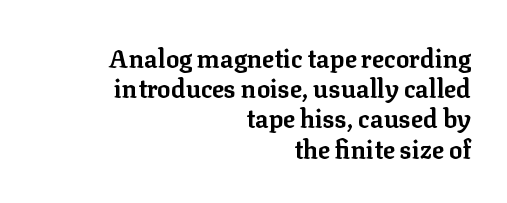
Letter spacing: default. Posture: vertical. The typesetter chose a ragged-left arrangement here. Underline: absent. Each glyph is drawn with heavy, bold strokes.
